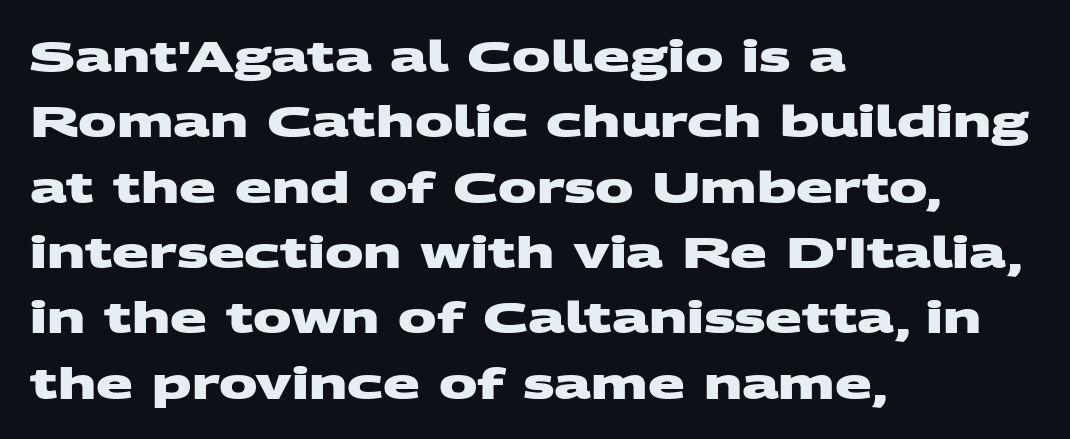
{"serif": "no", "bold": "yes", "weight": "heavy", "width": "wide", "stroke_contrast": "medium", "x_height": "large", "monospaced": "no", "underline": "no", "align": "left", "line_spacing": "normal", "line_spacing_ratio": 1.52, "letter_spacing": "normal", "letter_spacing_em": 0.0, "glyph_px": 43}
